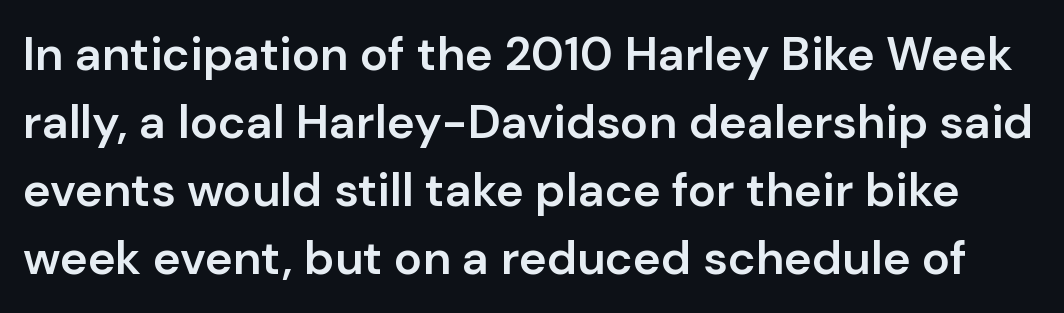
The image shows 47 px semibold sans-serif type, upright; set normal line spacing (1.45x), normal letter spacing, not underlined; low stroke contrast and a medium x-height.
